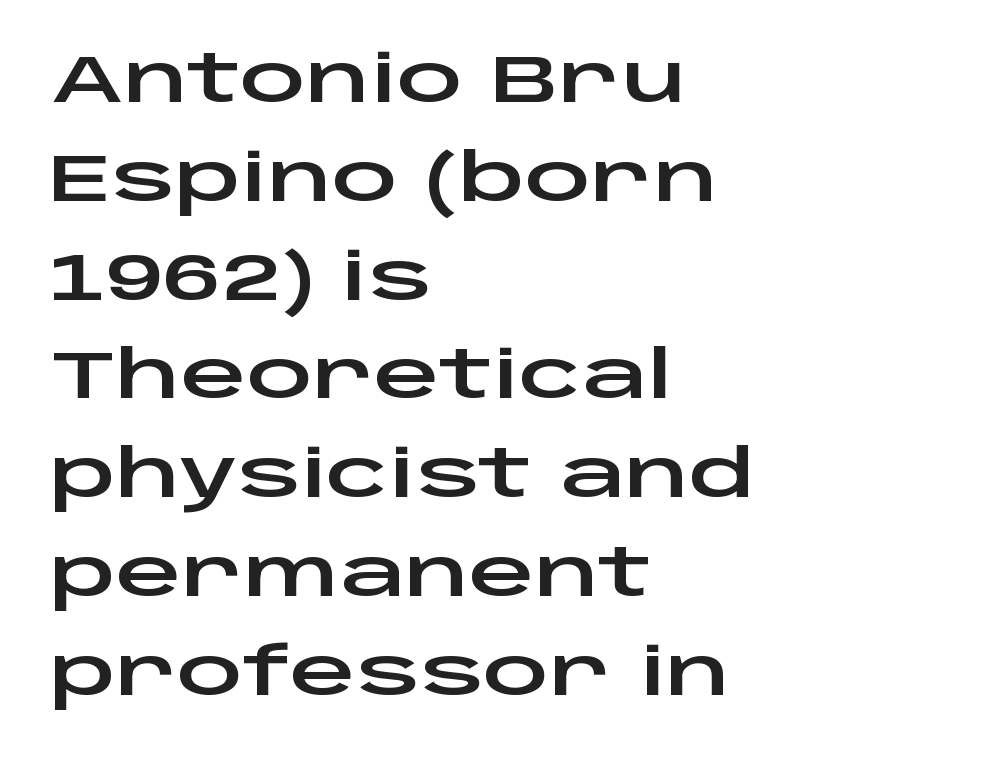
Vertically, the passage feels balanced, rows spaced as you'd expect. Does extra space separate the letters? No, they use regular spacing. The rendering uses natural spacing where letterforms have individual widths. Stroke terminals: plain, sans-serif. Caption: multi-line text, flush left, ragged right.
